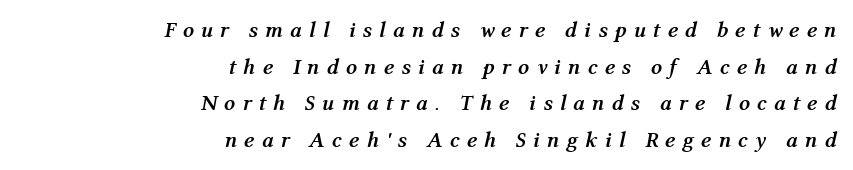
The characters look thick and weighty, a clear bold. Descender tails drop into unmarked territory. The lines in this sample share a right terminus and differ only in where they begin. Honestly, the row spacing looks completely unremarkable. Inter-character spacing is expanded well beyond the font's built-in metrics.
